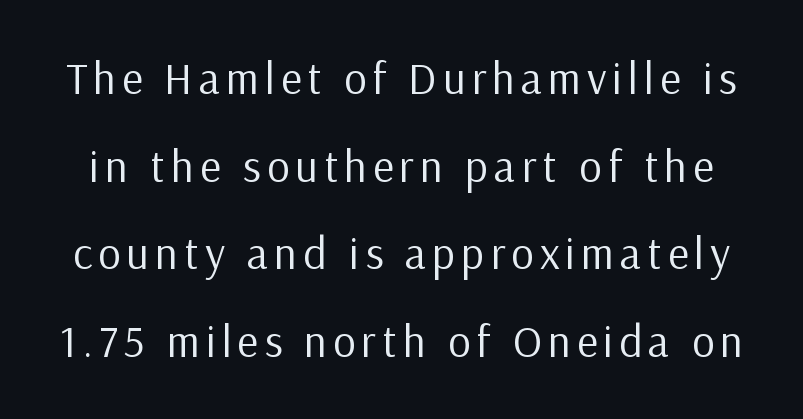
{"serif": "no", "italic": "no", "bold": "no", "weight": "regular", "width": "normal", "stroke_contrast": "low", "x_height": "medium", "monospaced": "no", "underline": "no", "line_spacing": "loose", "line_spacing_ratio": 1.95, "glyph_px": 45}
